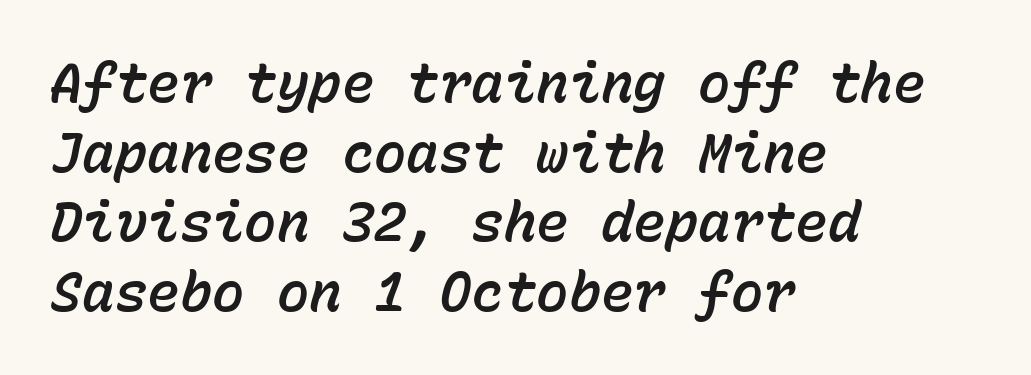
The image shows 54 px text type, italic (leaning right), monospaced; set left-aligned, normal line spacing (1.29x), normal letter spacing, not underlined; low stroke contrast and a medium x-height.
